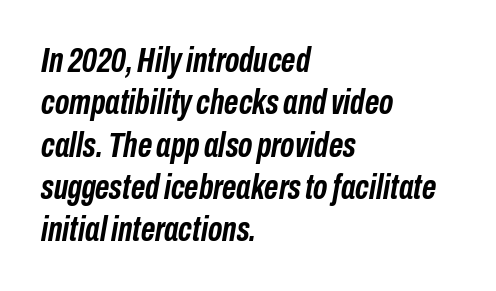
Q: Is the text bold? A: Yes.
Q: Is the text italic (slanted)? A: Yes, it leans right by about 10 degrees.
Q: Is the text underlined? A: No.
Q: How is the paragraph aligned? A: Left-aligned.
Q: Is the spacing between letters normal or unusually wide? A: Normal.
Q: Width (condensed, normal, or wide)? A: Condensed.
Q: Stroke contrast? A: Low.
Q: x-height? A: Medium.
Q: Monospaced? A: No.
